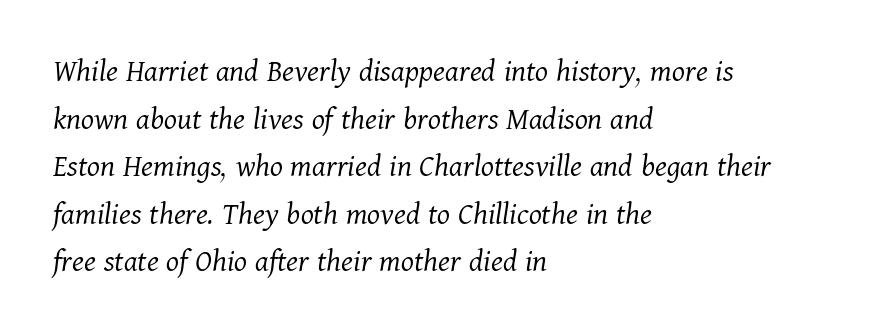
The passage shown stacks its lines at a standard gap. Check under the words: just untouched page. An italicized treatment has been applied to the whole sample. These lines are composed in type with serifs. Layout note: lines flush left.
